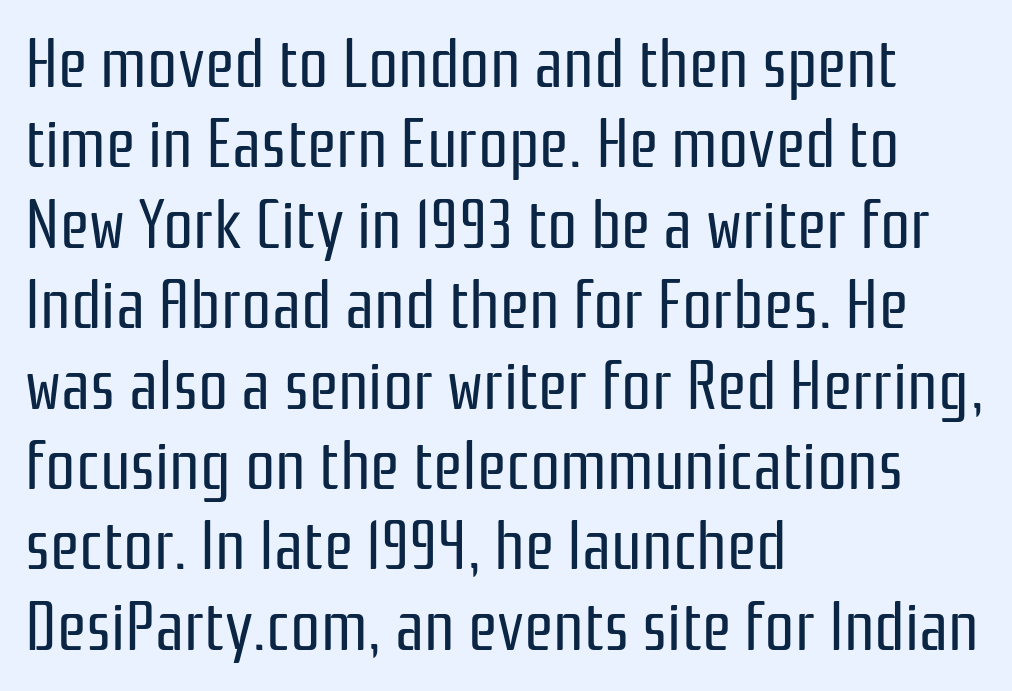
{"serif": "no", "italic": "no", "bold": "no", "weight": "regular", "width": "condensed", "stroke_contrast": "low", "x_height": "medium", "monospaced": "no", "underline": "no", "align": "left", "line_spacing_ratio": 1.2, "letter_spacing": "normal", "letter_spacing_em": 0.0, "glyph_px": 67}
